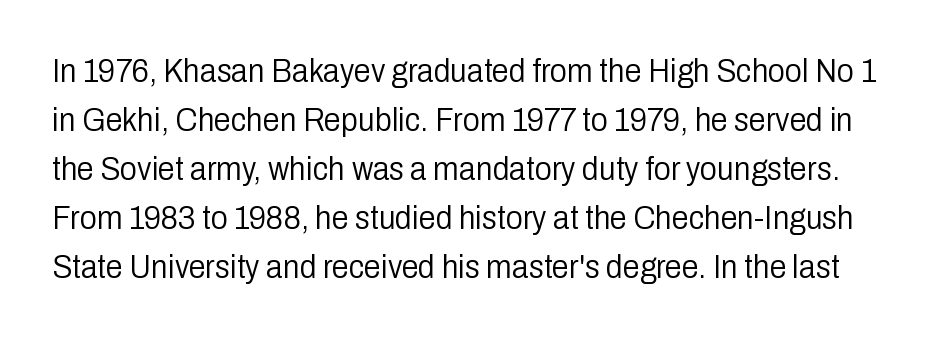
Q: Is the text bold? A: No.
Q: Is the text italic (slanted)? A: No, it is upright.
Q: Is the typeface a serif or a sans-serif typeface? A: Sans-serif.
Q: Is the text underlined? A: No.
Q: Is the spacing between letters normal or unusually wide? A: Normal.
Q: Is the spacing between lines tight, normal or loose? A: Normal.
Q: Width (condensed, normal, or wide)? A: Condensed.
Q: Stroke contrast? A: Low.
Q: x-height? A: Medium.
Q: Monospaced? A: No.
